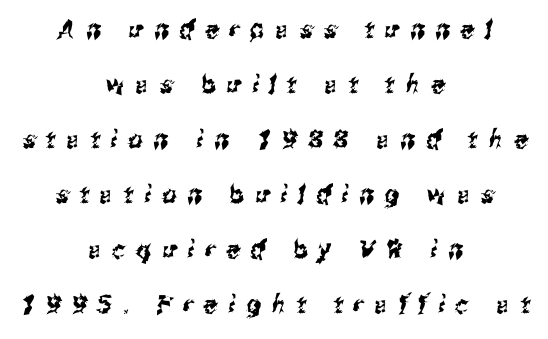
Q: Is the text underlined? A: No.
Q: How is the paragraph aligned? A: Centered.
Q: Is the spacing between letters normal or unusually wide? A: Unusually wide.
Q: Is the spacing between lines tight, normal or loose? A: Loose.
